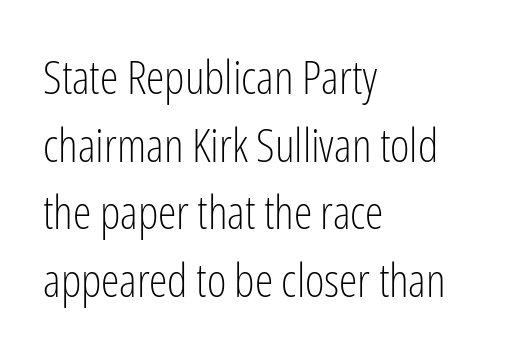
The image shows 47 px light, condensed sans-serif type, upright; set left-aligned, normal line spacing (1.44x), normal letter spacing, not underlined; low stroke contrast and a medium x-height.
